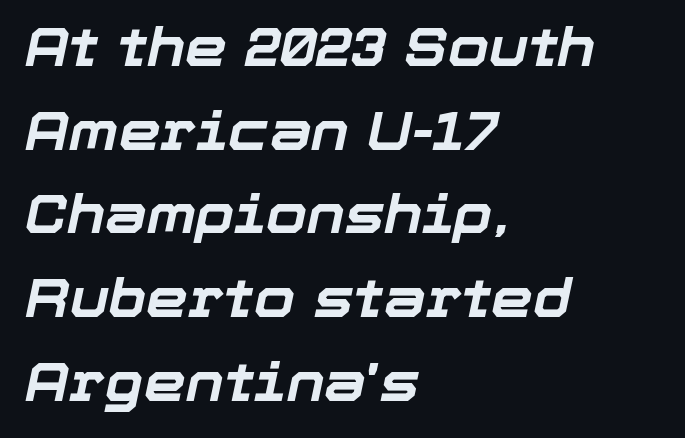
{"italic": "yes", "lean": "right", "slant_degrees": 12, "bold": "yes", "weight": "bold", "width": "normal", "stroke_contrast": "low", "x_height": "medium", "monospaced": "no", "underline": "no", "align": "left", "line_spacing": "normal", "line_spacing_ratio": 1.58, "letter_spacing": "normal", "letter_spacing_em": 0.0, "glyph_px": 53}
